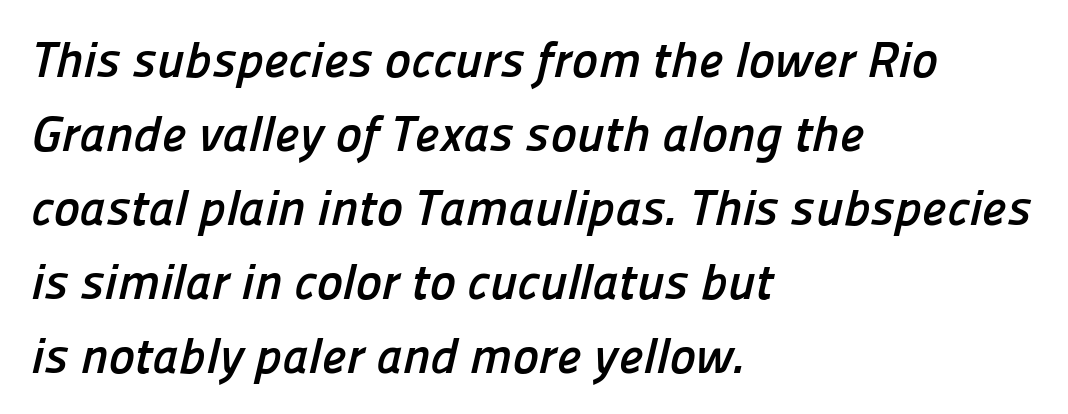
The image shows 50 px semibold sans-serif type; set left-aligned, normal line spacing (1.48x), normal letter spacing, not underlined; low stroke contrast and a medium x-height.
